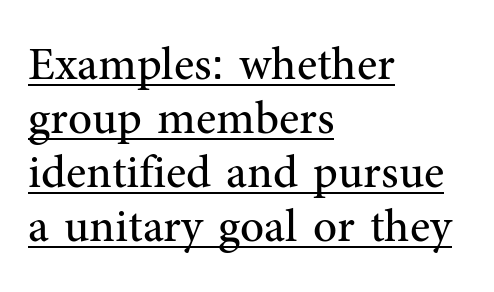
Nothing unusual about the tracking: characters are spaced as the font intends. The string is rendered with underlining switched on. A serif font was chosen for this passage. These glyphs show unthickened strokes, regular width or finer.
